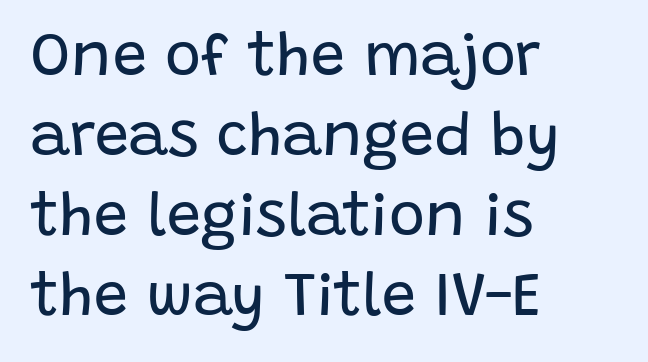
{"serif": "no", "italic": "no", "bold": "no", "weight": "regular", "width": "normal", "stroke_contrast": "low", "x_height": "large", "monospaced": "no", "underline": "no", "align": "left", "line_spacing": "normal", "line_spacing_ratio": 1.31, "letter_spacing": "normal", "letter_spacing_em": 0.0, "glyph_px": 61}
